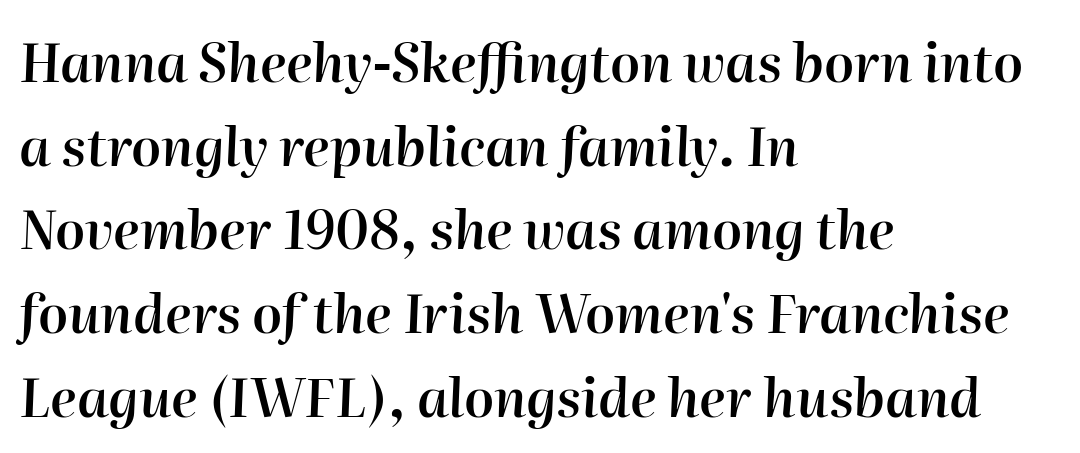
{"italic": "yes", "lean": "right", "slant_degrees": 2, "bold": "semi", "weight": "semibold", "width": "normal", "stroke_contrast": "high", "x_height": "medium", "monospaced": "no", "underline": "no", "align": "left", "line_spacing": "normal", "line_spacing_ratio": 1.58, "letter_spacing": "normal", "letter_spacing_em": 0.0, "glyph_px": 53}
